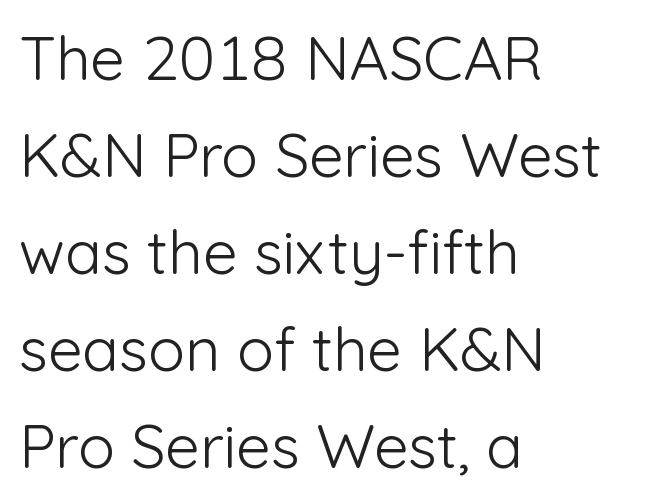
{"serif": "no", "italic": "no", "bold": "no", "weight": "light", "width": "normal", "stroke_contrast": "low", "x_height": "medium", "monospaced": "no", "underline": "no", "align": "left", "line_spacing": "normal", "line_spacing_ratio": 1.59, "letter_spacing": "normal", "letter_spacing_em": 0.0, "glyph_px": 61}
